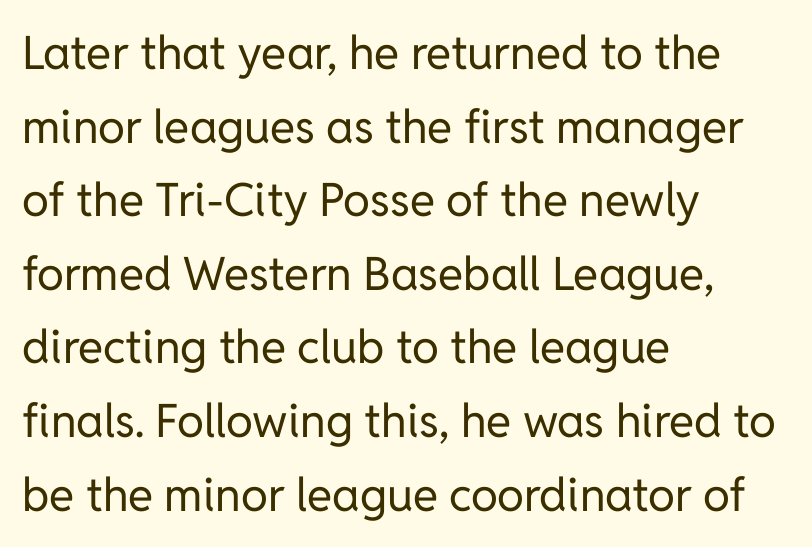
{"serif": "no", "italic": "no", "bold": "no", "weight": "regular", "width": "normal", "stroke_contrast": "low", "x_height": "medium", "monospaced": "no", "underline": "no", "align": "left", "line_spacing": "normal", "line_spacing_ratio": 1.6, "letter_spacing": "normal", "letter_spacing_em": 0.0, "glyph_px": 46}
